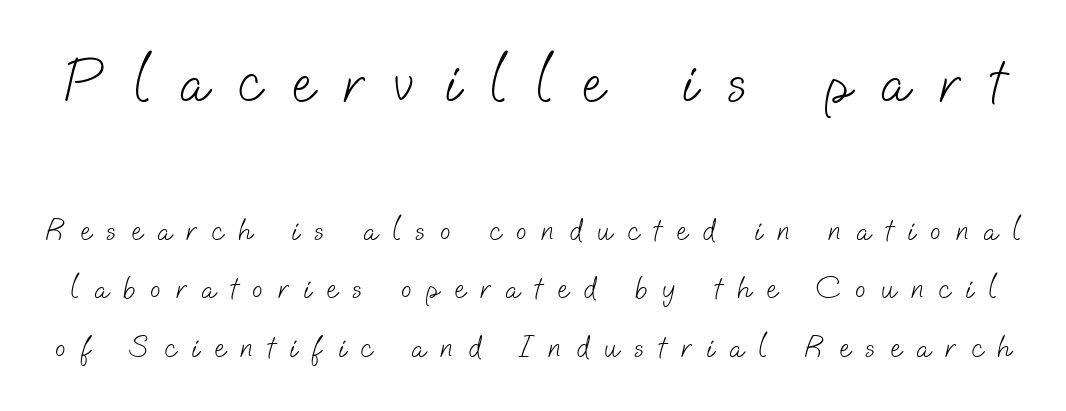
The image shows 62 px light sans-serif type; set line spacing 1.89x, unusually wide letter spacing (+0.49 em), not underlined; the first (top) block is 2.0x larger; low stroke contrast and a small x-height.
